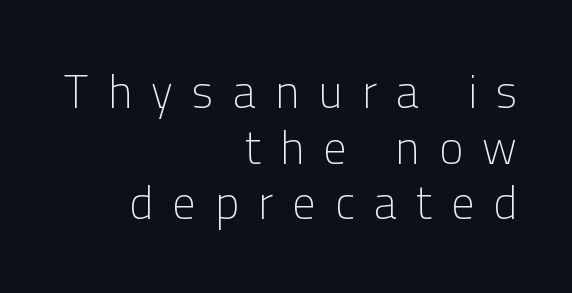
Q: Is the text bold? A: No.
Q: Is the text italic (slanted)? A: No, it is upright.
Q: Is the typeface a serif or a sans-serif typeface? A: Sans-serif.
Q: Is the text underlined? A: No.
Q: How is the paragraph aligned? A: Right-aligned.
Q: Is the spacing between letters normal or unusually wide? A: Unusually wide.
Q: Width (condensed, normal, or wide)? A: Normal.
Q: Stroke contrast? A: Low.
Q: x-height? A: Medium.
Q: Monospaced? A: No.
